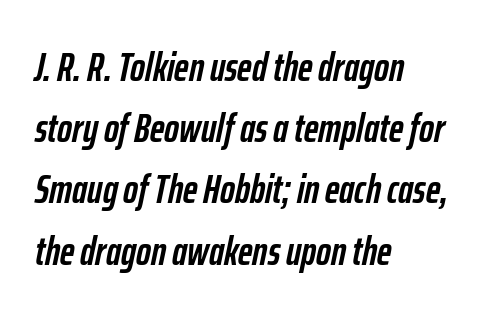
The image shows 40 px semibold, condensed type, italic (leaning right); set left-aligned, normal line spacing (1.53x), normal letter spacing, not underlined; low stroke contrast and a medium x-height.
